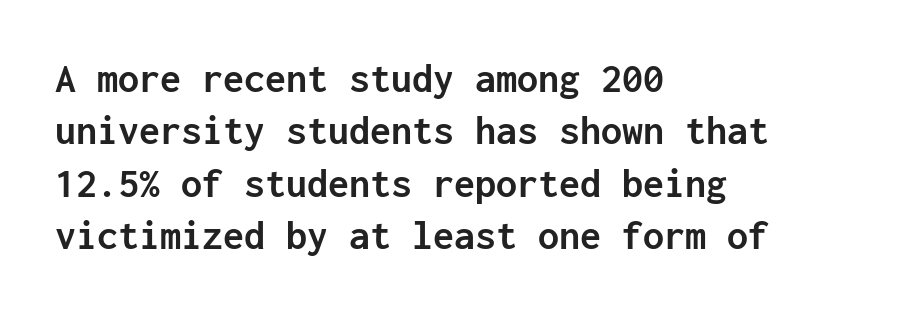
{"serif": "no", "italic": "no", "bold": "yes", "weight": "semibold", "width": "normal", "stroke_contrast": "low", "x_height": "medium", "monospaced": "yes", "underline": "no", "align": "left", "line_spacing": "normal", "line_spacing_ratio": 1.25, "letter_spacing": "normal", "letter_spacing_em": 0.0, "glyph_px": 42}
